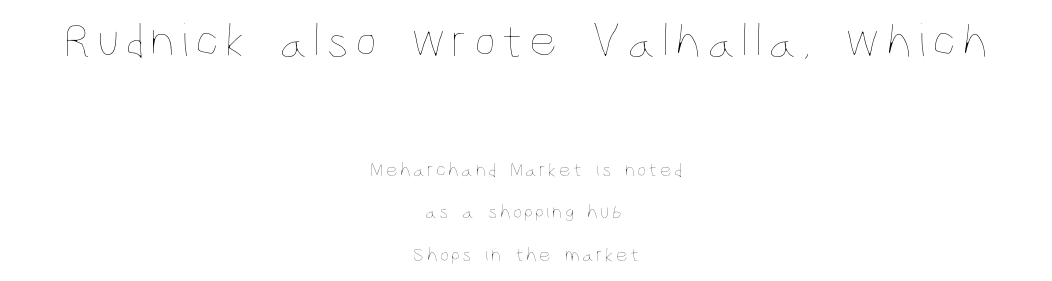
The image shows 49 px thin, condensed type, upright; set centered, loose line spacing (2.13x), not underlined; the first (top) block is 2.45x larger; low stroke contrast and a large x-height.
